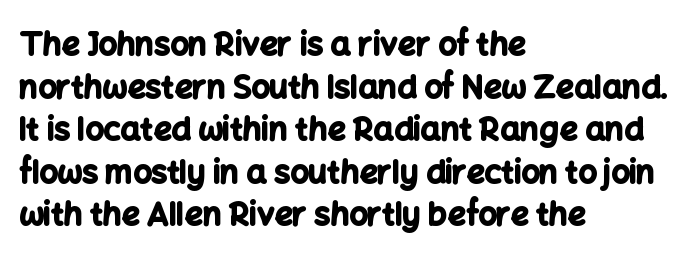
Notice how thick the strokes are: this is what a full bold looks like. Nope, no serifs anywhere on these letters. The typesetter chose a ragged-right arrangement here. Regarding leading, the lines here are spaced in the standard way. Students, note that the glyphs here touch the page at normal intervals.
